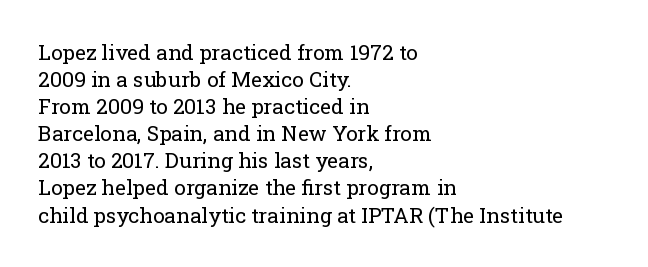
The passage shown is not underscored anywhere. Summary of vertical rhythm: regular, with standard interline spacing. The rag falls on the right side of this text block. Notice how the stems are strictly vertical — no italics here. Vertical stems look standard width or narrower in stroke.
